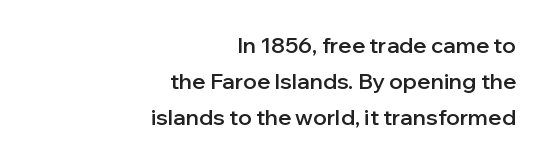
The image shows 22 px text type, upright; set right-aligned, normal line spacing (1.63x), normal letter spacing, not underlined.
